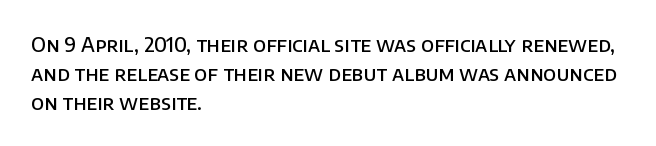
Anything drawn beneath the words? Only blank space. The line-height multiplier appears to be the usual default. Rendered with straight, roman letterforms. Each word holds together tightly as a unit, with standard inter-letter gaps. Every letter is mildly thick-stroked: semibold rather than bold. The paragraph has a hard left edge and a soft right edge.
